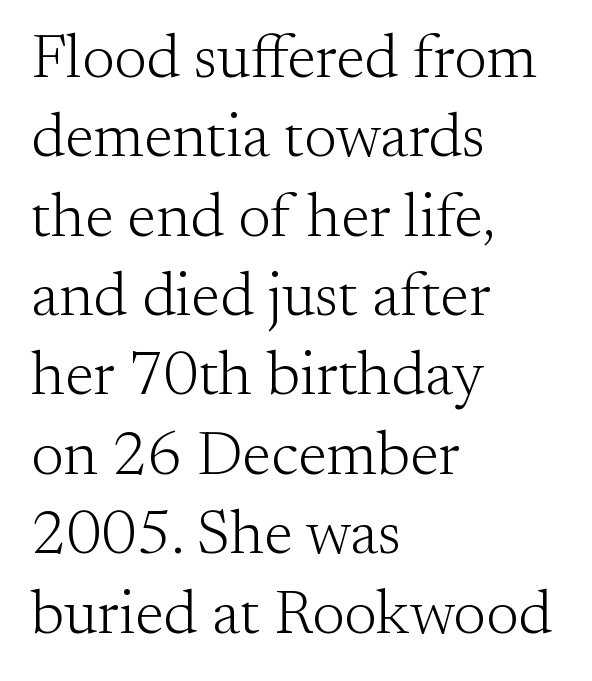
The image shows 62 px light serif type, upright; set left-aligned, normal line spacing (1.28x), normal letter spacing, not underlined; medium stroke contrast and a small x-height.
